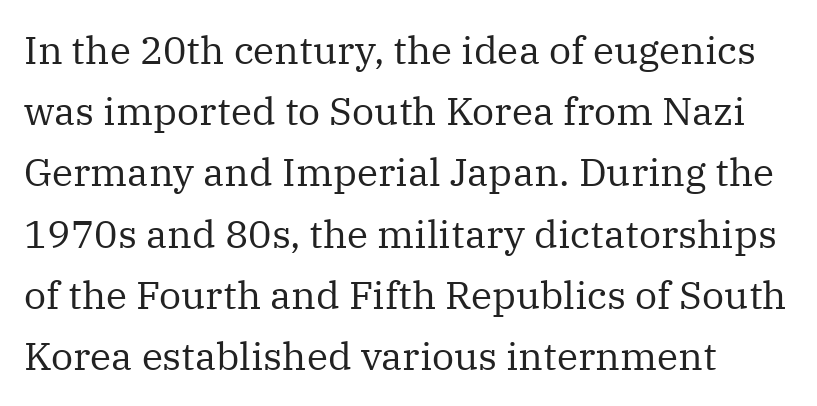
Q: Is the text bold? A: No.
Q: Is the text italic (slanted)? A: No, it is upright.
Q: Is the typeface a serif or a sans-serif typeface? A: Serif.
Q: Is the text underlined? A: No.
Q: Is the spacing between letters normal or unusually wide? A: Normal.
Q: Is the spacing between lines tight, normal or loose? A: Normal.
Q: Width (condensed, normal, or wide)? A: Normal.
Q: Stroke contrast? A: Medium.
Q: x-height? A: Medium.
Q: Monospaced? A: No.
